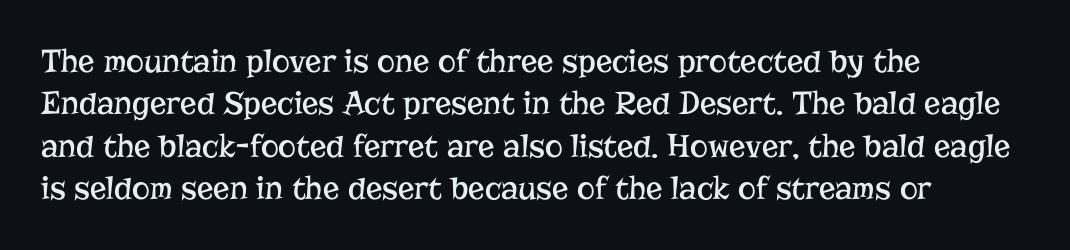
Q: Is the text bold? A: No.
Q: Is the text italic (slanted)? A: No, it is upright.
Q: Is the typeface a serif or a sans-serif typeface? A: Serif.
Q: Is the text underlined? A: No.
Q: How is the paragraph aligned? A: Left-aligned.
Q: Is the spacing between letters normal or unusually wide? A: Normal.
Q: Is the spacing between lines tight, normal or loose? A: Normal.
Q: Width (condensed, normal, or wide)? A: Normal.
Q: Stroke contrast? A: Low.
Q: x-height? A: Medium.
Q: Monospaced? A: No.
